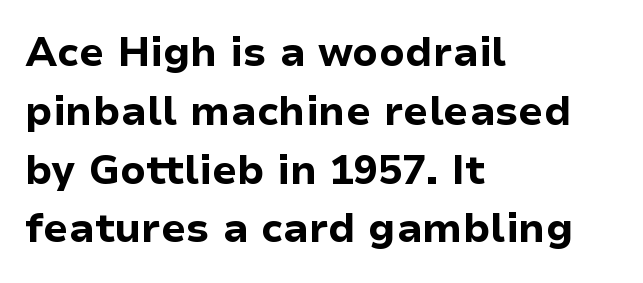
Q: Is the text bold? A: Yes.
Q: Is the text italic (slanted)? A: No, it is upright.
Q: Is the typeface a serif or a sans-serif typeface? A: Sans-serif.
Q: Is the text underlined? A: No.
Q: How is the paragraph aligned? A: Left-aligned.
Q: Is the spacing between letters normal or unusually wide? A: Normal.
Q: Is the spacing between lines tight, normal or loose? A: Normal.
Q: Width (condensed, normal, or wide)? A: Normal.
Q: Stroke contrast? A: Low.
Q: x-height? A: Medium.
Q: Monospaced? A: No.
